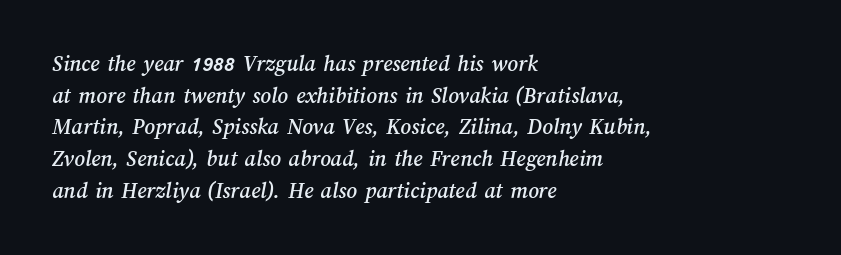
{"underline": "no", "align": "left", "line_spacing": "normal", "line_spacing_ratio": 1.38, "letter_spacing": "normal", "letter_spacing_em": 0.0, "glyph_px": 23}
